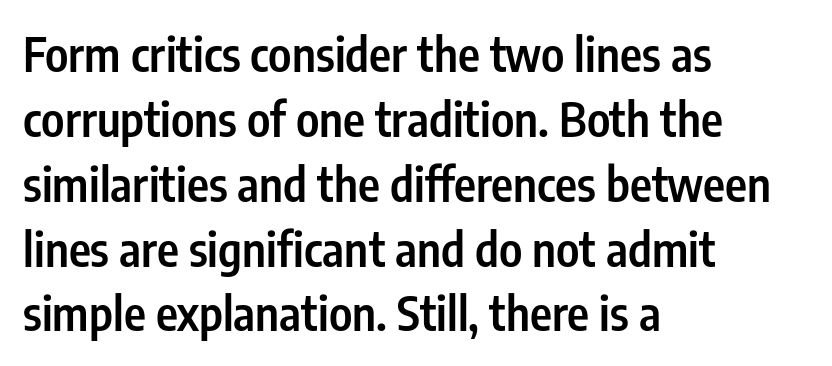
The image shows 47 px semibold, condensed sans-serif type, upright; set left-aligned, normal line spacing (1.38x), normal letter spacing, not underlined; low stroke contrast and a medium x-height.
